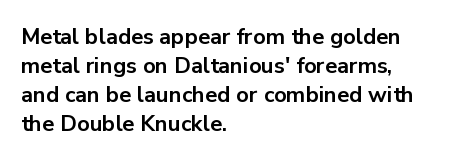
The image shows 22 px bold type, upright; set left-aligned, normal line spacing (1.32x), normal letter spacing, not underlined.
